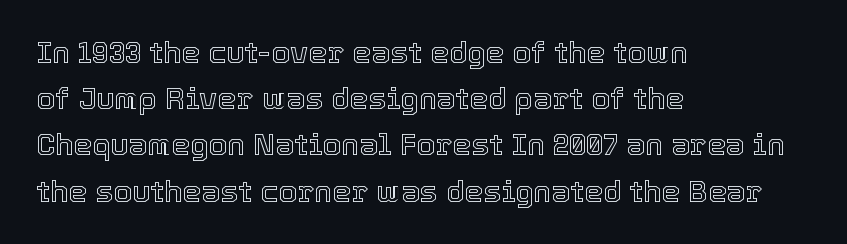
Q: Is the text italic (slanted)? A: No, it is upright.
Q: Is the text underlined? A: No.
Q: How is the paragraph aligned? A: Left-aligned.
Q: Is the spacing between letters normal or unusually wide? A: Normal.
Q: Is the spacing between lines tight, normal or loose? A: Normal.
Q: Width (condensed, normal, or wide)? A: Normal.
Q: x-height? A: Medium.
Q: Monospaced? A: No.
